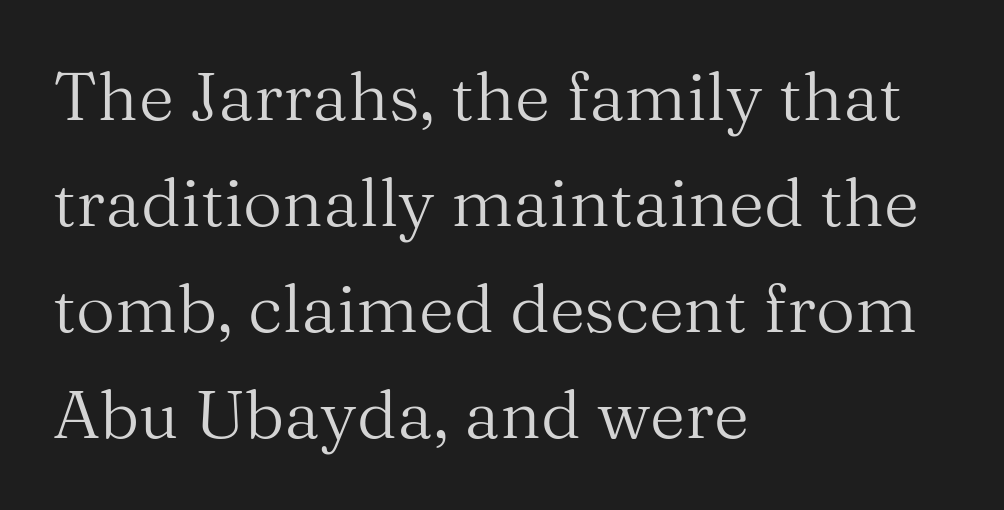
The image shows 68 px regular-weight serif type, upright; set left-aligned, normal line spacing (1.56x), normal letter spacing, not underlined; medium stroke contrast and a medium x-height.
